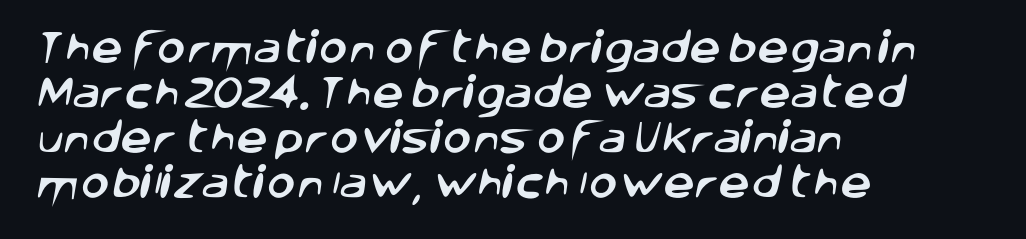
Q: Is the typeface a serif or a sans-serif typeface? A: Sans-serif.
Q: Is the text underlined? A: No.
Q: How is the paragraph aligned? A: Left-aligned.
Q: Is the spacing between letters normal or unusually wide? A: Normal.
Q: Is the spacing between lines tight, normal or loose? A: Normal.
Q: Width (condensed, normal, or wide)? A: Normal.
Q: Stroke contrast? A: Low.
Q: x-height? A: Large.
Q: Monospaced? A: No.
